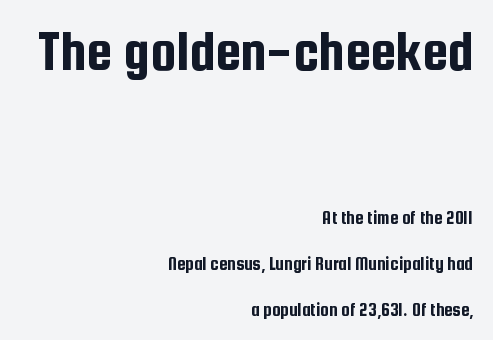
You could fit nearly another row in the gap between these rows. A student would notice the top passage is typeset larger than what follows. This rendering leaves character spacing at its baseline value. A typesetter would call this proportional, since set widths differ per character. Vertical strokes here are truly vertical.
